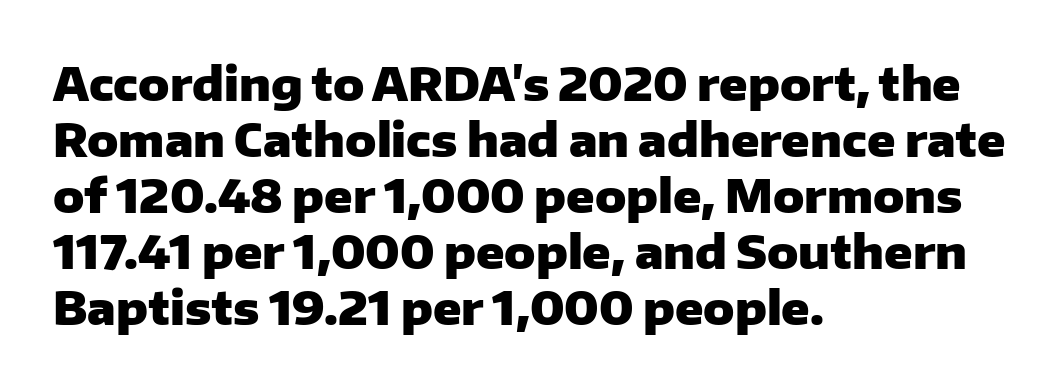
{"serif": "no", "italic": "no", "bold": "yes", "weight": "heavy", "width": "normal", "stroke_contrast": "low", "x_height": "medium", "monospaced": "no", "underline": "no", "align": "left", "line_spacing_ratio": 1.22, "letter_spacing": "normal", "letter_spacing_em": 0.0, "glyph_px": 46}
